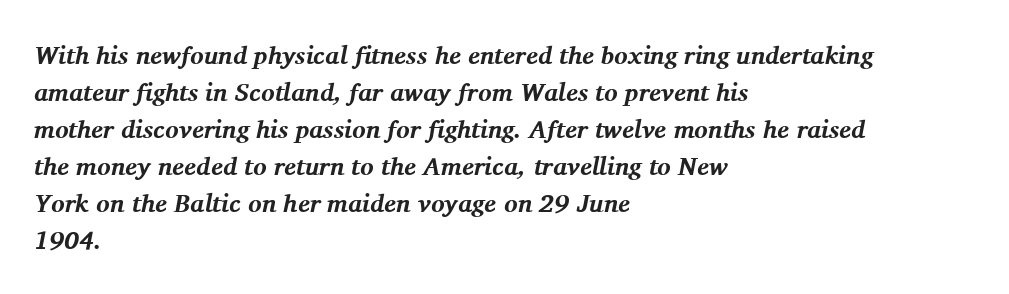
Q: Is the text bold? A: Yes.
Q: Is the text italic (slanted)? A: Yes, it leans right by about 11 degrees.
Q: Is the text underlined? A: No.
Q: How is the paragraph aligned? A: Left-aligned.
Q: Is the spacing between letters normal or unusually wide? A: Normal.
Q: Is the spacing between lines tight, normal or loose? A: Normal.
